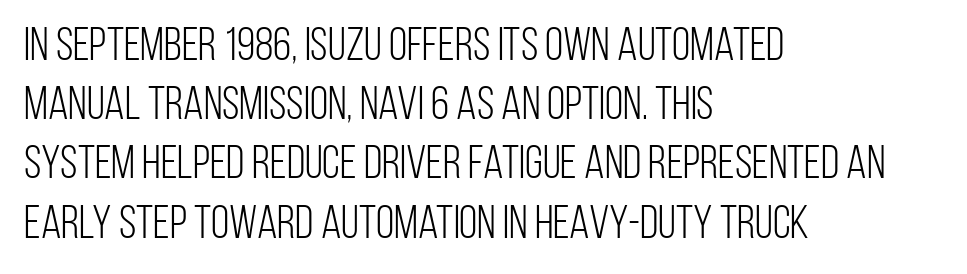
No word sits above an underline. The typeface chosen for these lines omits serifs. Bold? No — there's no thickening of the strokes. Each letter keeps its own natural width here, so spacing adapts to shape. One glance says typical: line gaps are just what's usual.
